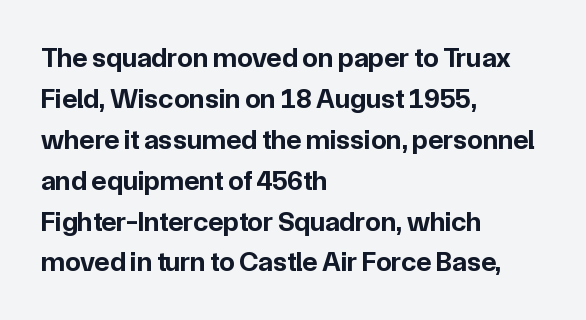
Q: Is the text bold? A: Yes.
Q: Is the text italic (slanted)? A: No, it is upright.
Q: Is the typeface a serif or a sans-serif typeface? A: Sans-serif.
Q: Is the text underlined? A: No.
Q: How is the paragraph aligned? A: Left-aligned.
Q: Is the spacing between letters normal or unusually wide? A: Normal.
Q: Is the spacing between lines tight, normal or loose? A: Normal.
Q: Width (condensed, normal, or wide)? A: Normal.
Q: Stroke contrast? A: Low.
Q: x-height? A: Medium.
Q: Monospaced? A: No.
